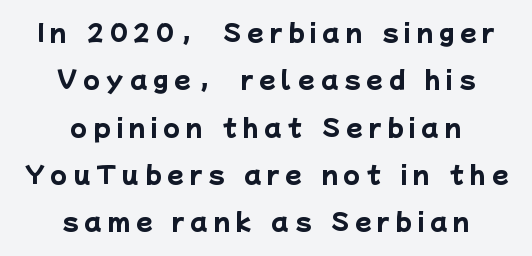
{"bold": "yes", "underline": "no", "align": "center", "line_spacing": "loose", "line_spacing_ratio": 1.97, "letter_spacing": "wide", "letter_spacing_em": 0.25, "glyph_px": 24}
